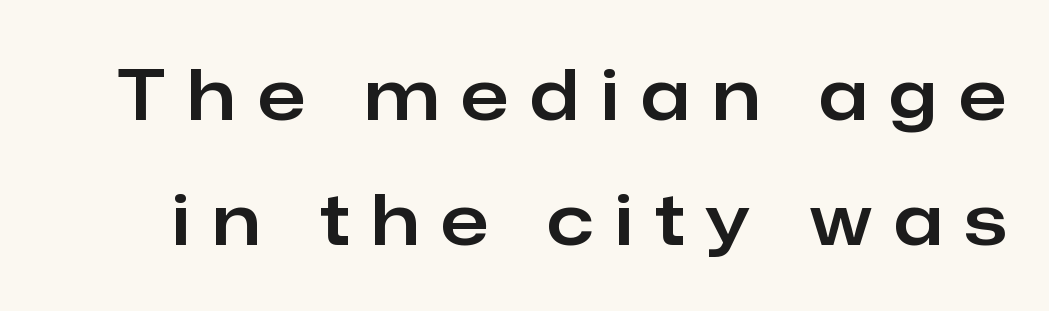
The image shows 70 px sans-serif type, upright; set line spacing 1.78x, unusually wide letter spacing (+0.32 em), not underlined; low stroke contrast and a medium x-height.
